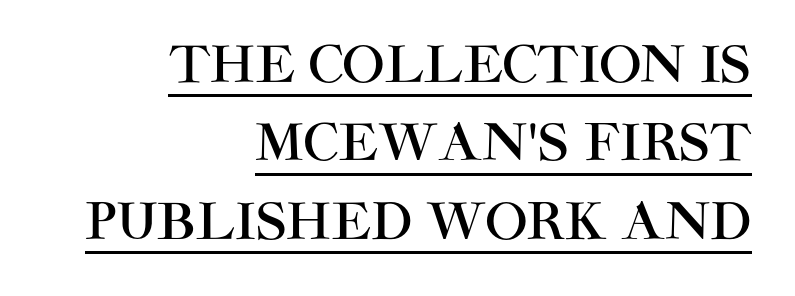
Q: Is the text italic (slanted)? A: No, it is upright.
Q: Is the typeface a serif or a sans-serif typeface? A: Sans-serif.
Q: Is the text underlined? A: Yes.
Q: How is the paragraph aligned? A: Right-aligned.
Q: Is the spacing between letters normal or unusually wide? A: Normal.
Q: Is the spacing between lines tight, normal or loose? A: Normal.
Q: Width (condensed, normal, or wide)? A: Normal.
Q: Stroke contrast? A: High.
Q: x-height? A: Large.
Q: Monospaced? A: No.
